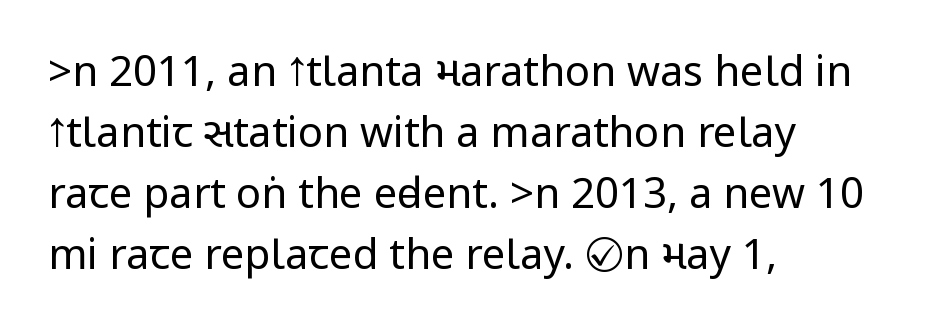
Q: Is the text bold? A: No.
Q: Is the text italic (slanted)? A: No, it is upright.
Q: Is the typeface a serif or a sans-serif typeface? A: Sans-serif.
Q: Is the text underlined? A: No.
Q: How is the paragraph aligned? A: Left-aligned.
Q: Is the spacing between letters normal or unusually wide? A: Normal.
Q: Is the spacing between lines tight, normal or loose? A: Normal.
Q: Width (condensed, normal, or wide)? A: Condensed.
Q: Stroke contrast? A: Low.
